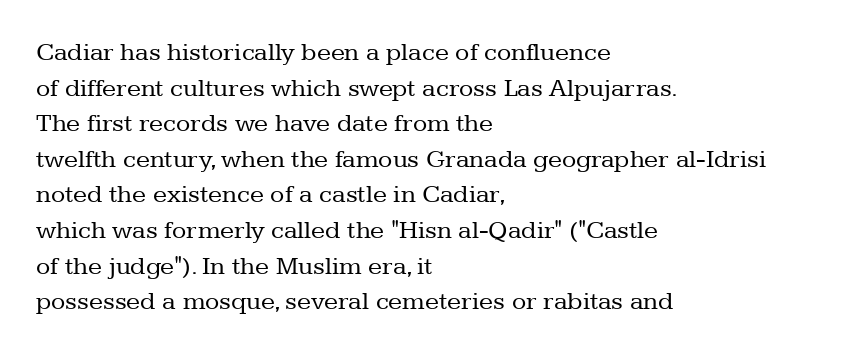
The line texture is even and compact thanks to regular tracking. Honestly, the row spacing looks completely unremarkable. Every row of glyphs begins at an identical x-position on the left. The letters stand straight up with perfectly vertical stems. Stroke thickness stays within the range of a standard reading face or lighter. Unmarked baselines from the first word to the last.
